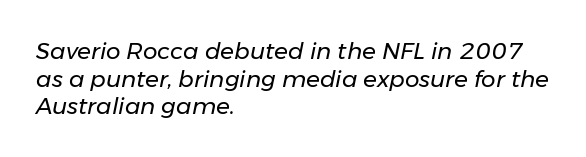
Q: Is the text bold? A: No.
Q: Is the text italic (slanted)? A: Yes, it leans right by about 11 degrees.
Q: Is the text underlined? A: No.
Q: How is the paragraph aligned? A: Left-aligned.
Q: Is the spacing between letters normal or unusually wide? A: Normal.
